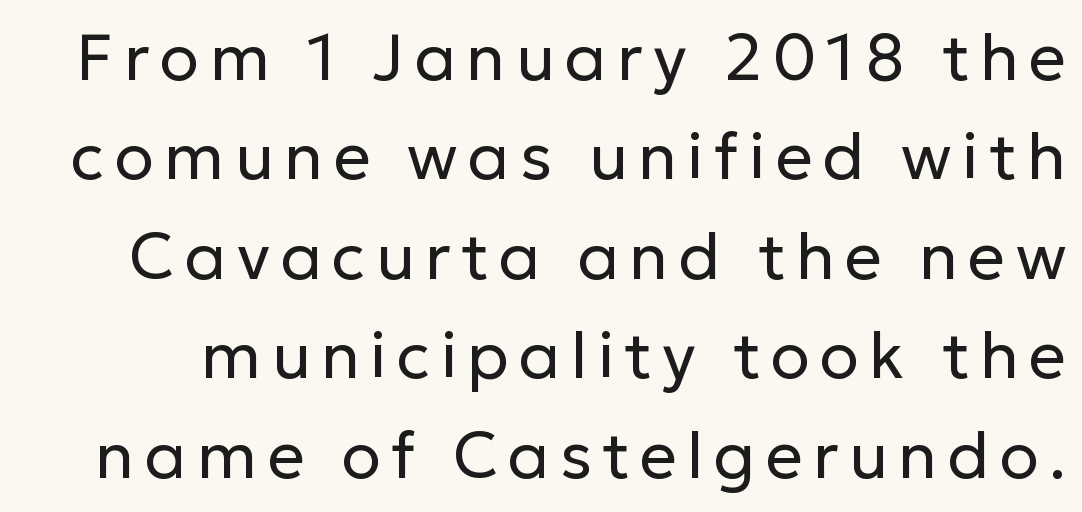
Regular leading. Stroke terminals: plain, sans-serif. These lines were composed using upright roman letters. Character widths vary here, with narrow letters taking less room than wide ones. Beneath every word, the page is bare. Compared with a typical body face, this is equally light or lighter still.
